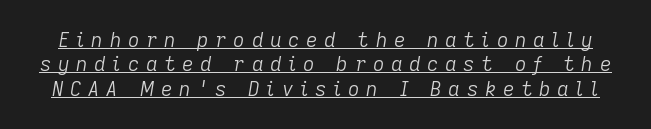
Is the letter spacing exaggerated? Yes — the characters are pushed far apart. Heft: none added — not bold. Is there an underline? Yes — a line sits under the letters. The lettering tilts uniformly, giving the passage an italic look.
